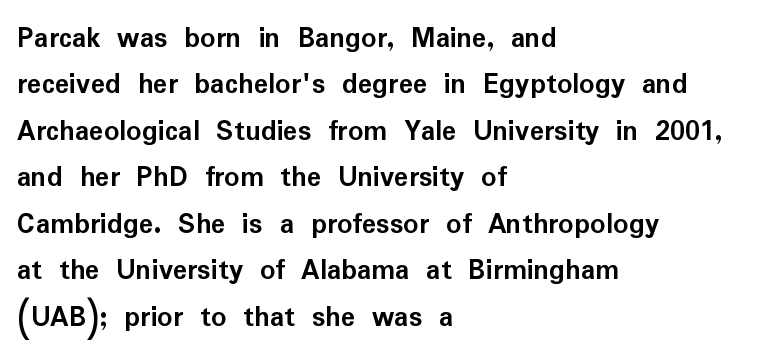
{"serif": "no", "italic": "no", "bold": "yes", "weight": "semibold", "width": "normal", "stroke_contrast": "low", "x_height": "medium", "monospaced": "no", "underline": "no", "align": "left", "line_spacing": "normal", "line_spacing_ratio": 1.55, "letter_spacing": "normal", "letter_spacing_em": 0.0, "glyph_px": 30}
